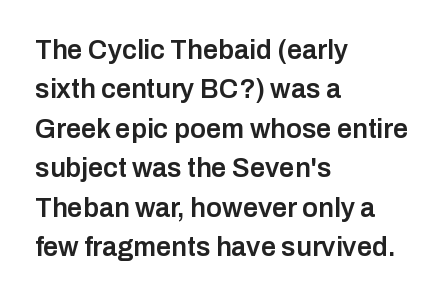
The line texture is even and compact thanks to regular tracking. The vertical gap from one line to the next is medium. It's the straight-up-and-down kind of type. I'd describe the lettering as semibold — firm but not a full bold. Layout note: lines flush left. Words float on clear page, feet unadorned.
